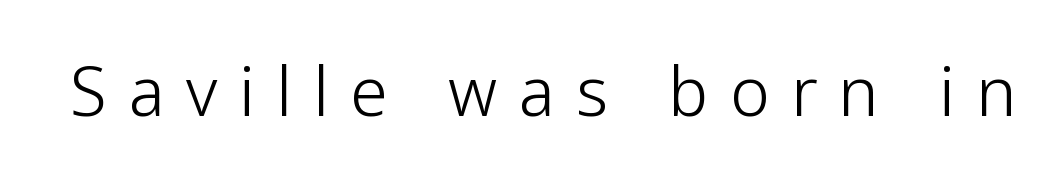
The image shows 67 px light sans-serif type, upright; set unusually wide letter spacing (+0.32 em), not underlined; low stroke contrast and a medium x-height.
